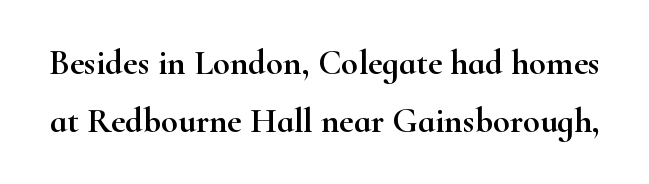
Q: Is the text italic (slanted)? A: No, it is upright.
Q: Is the typeface a serif or a sans-serif typeface? A: Serif.
Q: Is the text underlined? A: No.
Q: Is the spacing between letters normal or unusually wide? A: Normal.
Q: Is the spacing between lines tight, normal or loose? A: Normal.
Q: Width (condensed, normal, or wide)? A: Wide.
Q: Stroke contrast? A: High.
Q: x-height? A: Small.
Q: Monospaced? A: No.
